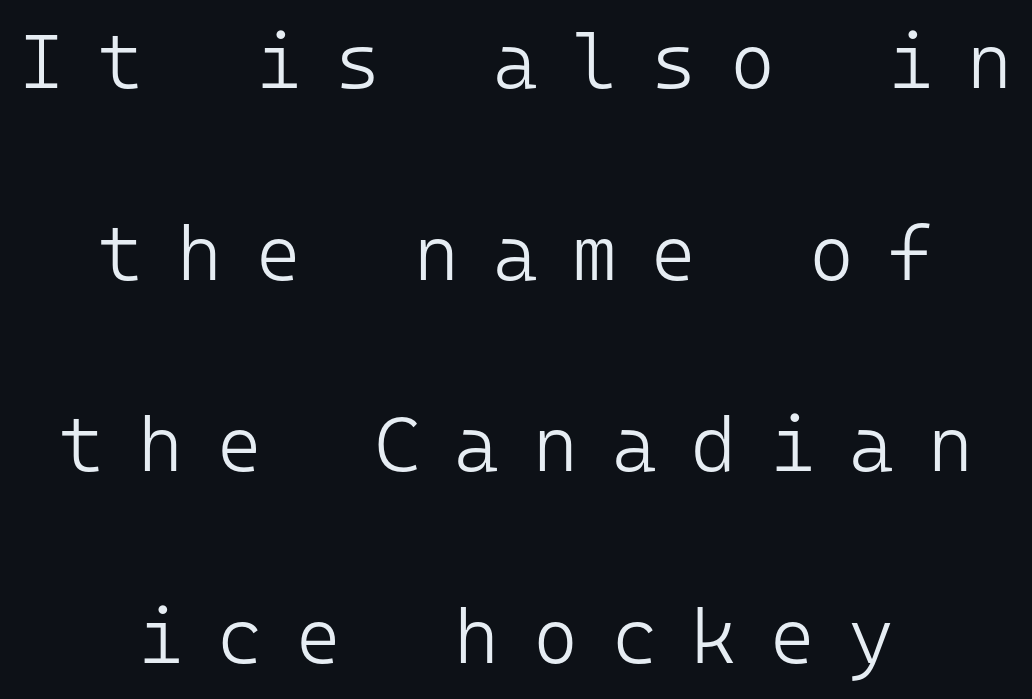
Q: Is the text bold? A: No.
Q: Is the text italic (slanted)? A: No, it is upright.
Q: Is the typeface a serif or a sans-serif typeface? A: Sans-serif.
Q: Is the text underlined? A: No.
Q: How is the paragraph aligned? A: Centered.
Q: Is the spacing between letters normal or unusually wide? A: Unusually wide.
Q: Is the spacing between lines tight, normal or loose? A: Loose.
Q: Width (condensed, normal, or wide)? A: Normal.
Q: Stroke contrast? A: Low.
Q: x-height? A: Medium.
Q: Monospaced? A: Yes.
